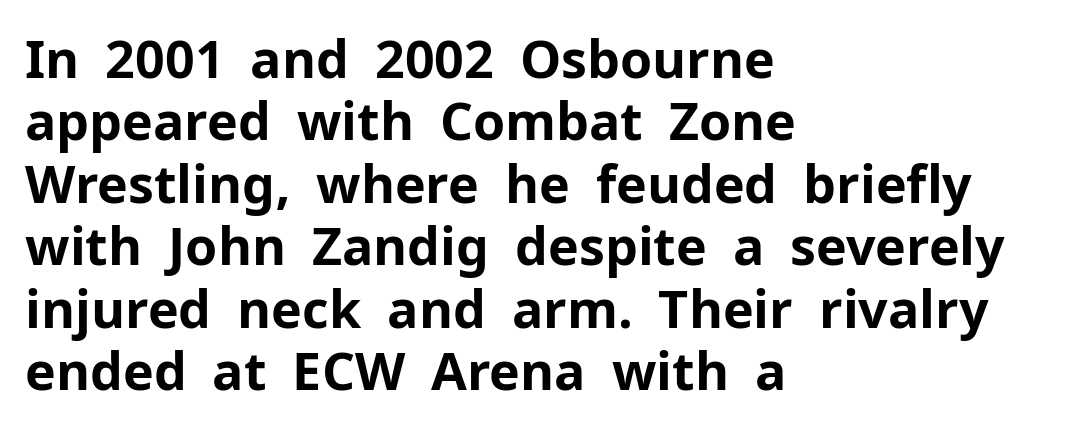
Q: Is the text bold? A: Yes.
Q: Is the text italic (slanted)? A: No, it is upright.
Q: Is the typeface a serif or a sans-serif typeface? A: Sans-serif.
Q: Is the text underlined? A: No.
Q: How is the paragraph aligned? A: Left-aligned.
Q: Is the spacing between letters normal or unusually wide? A: Normal.
Q: Width (condensed, normal, or wide)? A: Normal.
Q: Stroke contrast? A: Low.
Q: x-height? A: Medium.
Q: Monospaced? A: No.
